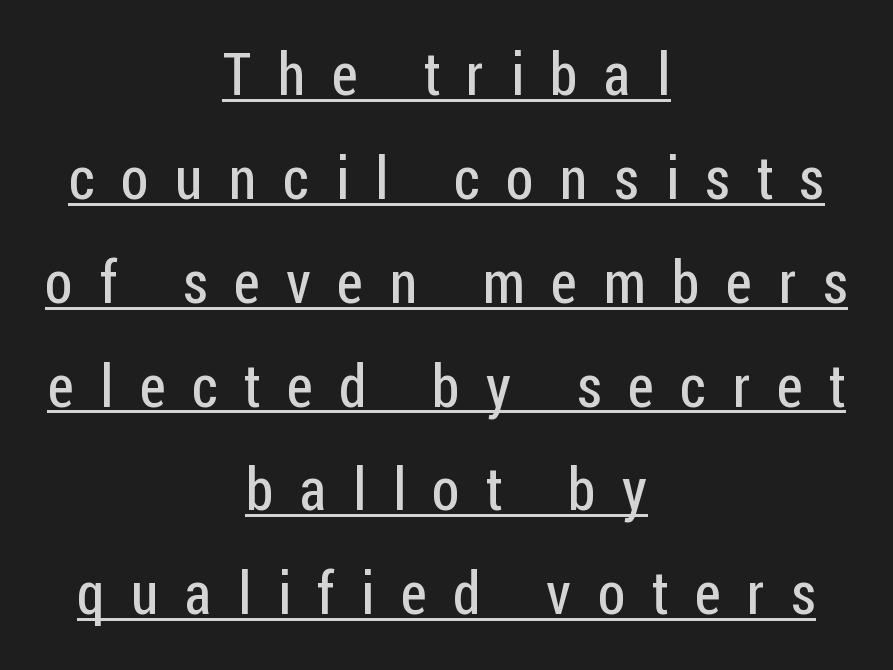
The image shows 59 px regular-weight, condensed sans-serif type, upright; set centered, line spacing 1.76x, unusually wide letter spacing (+0.45 em), underlined; low stroke contrast and a medium x-height.
